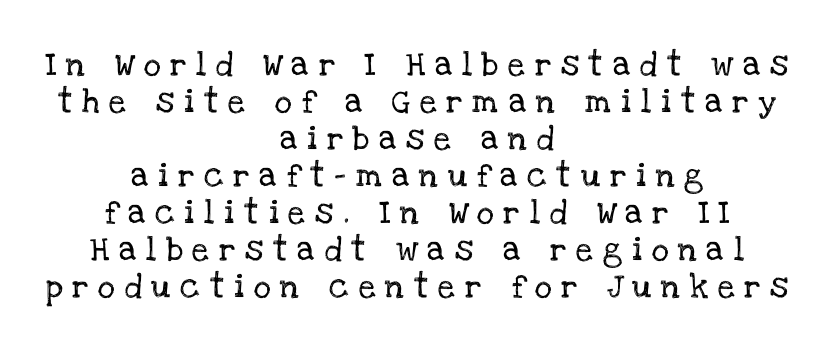
The image shows 24 px text type, upright; set centered, normal line spacing (1.54x), unusually wide letter spacing (+0.41 em), not underlined.
